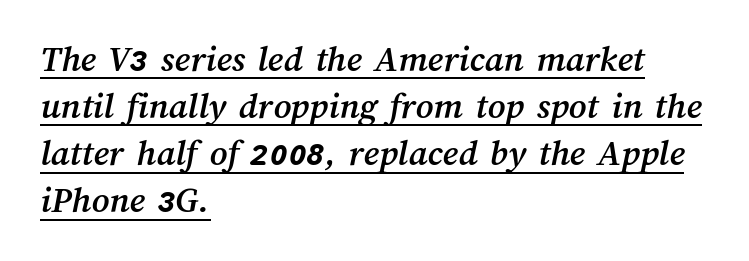
{"width": "normal", "stroke_contrast": "medium", "x_height": "medium", "monospaced": "no", "underline": "yes", "align": "left", "line_spacing_ratio": 1.24, "letter_spacing": "normal", "letter_spacing_em": 0.0, "glyph_px": 38}
